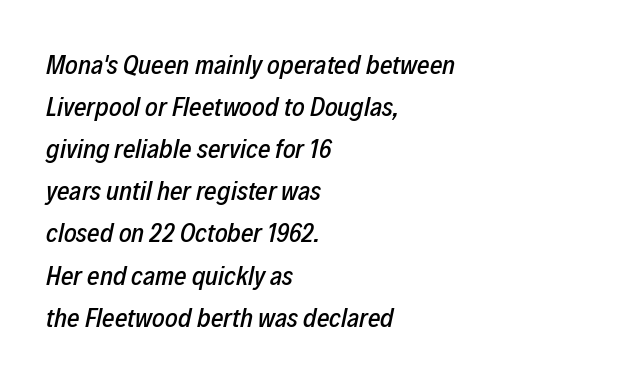
{"italic": "yes", "lean": "right", "slant_degrees": 12, "underline": "no", "align": "left", "line_spacing": "normal", "line_spacing_ratio": 1.56, "letter_spacing": "normal", "letter_spacing_em": 0.0, "glyph_px": 27}
